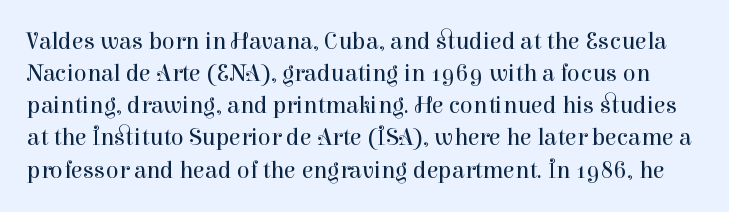
{"italic": "no", "bold": "no", "underline": "no", "line_spacing": "normal", "line_spacing_ratio": 1.34, "letter_spacing": "normal", "letter_spacing_em": 0.0, "glyph_px": 24}
